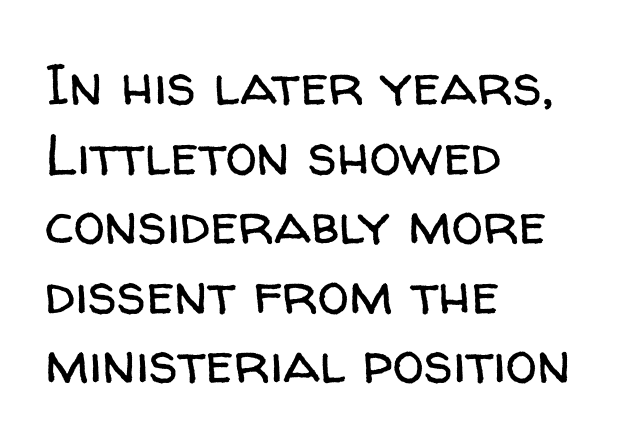
The image shows 57 px regular-weight sans-serif type, upright; set left-aligned, line spacing 1.22x, normal letter spacing, not underlined; low stroke contrast and a medium x-height.
